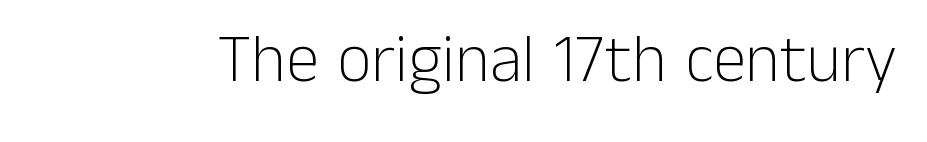
The image shows 67 px light sans-serif type, upright; set normal letter spacing, not underlined; low stroke contrast and a medium x-height.
